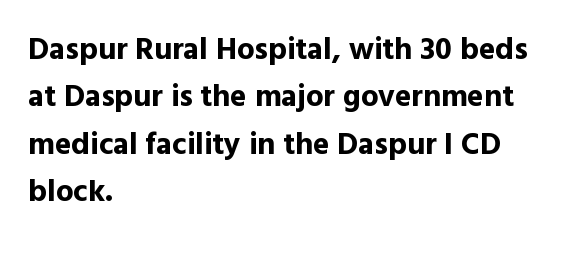
The image shows 31 px bold sans-serif type, upright; set left-aligned, normal line spacing (1.53x), normal letter spacing, not underlined; a medium x-height.
